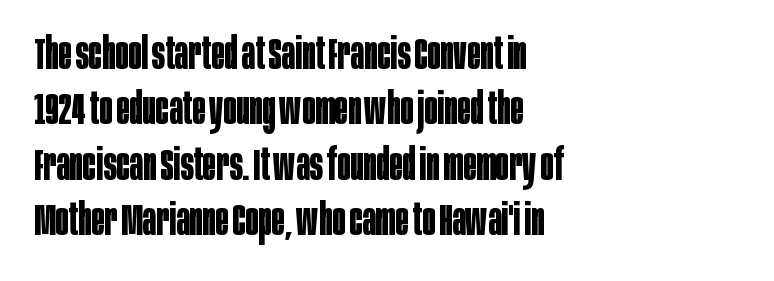
The image shows 44 px bold, condensed sans-serif type, upright; set left-aligned, normal line spacing (1.26x), normal letter spacing, not underlined; low stroke contrast and a large x-height.
